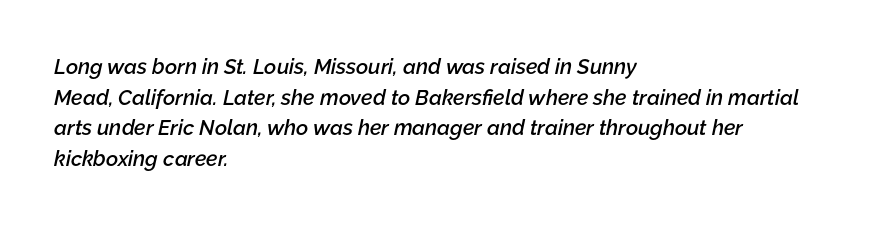
Q: Is the text bold? A: Semi-bold.
Q: Is the text italic (slanted)? A: Yes, it leans right by about 12 degrees.
Q: Is the text underlined? A: No.
Q: How is the paragraph aligned? A: Left-aligned.
Q: Is the spacing between letters normal or unusually wide? A: Normal.
Q: Is the spacing between lines tight, normal or loose? A: Normal.
